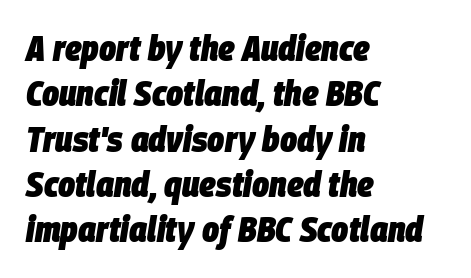
The image shows 36 px heavy, condensed type, italic (leaning right); set left-aligned, normal line spacing (1.26x), normal letter spacing, not underlined; low stroke contrast and a large x-height.
